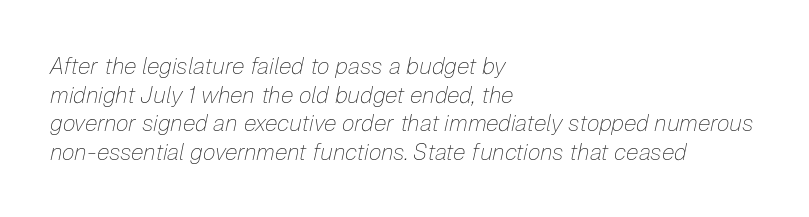
The ragged edge is on the right, which tells us the setting is flush left. Honestly, the letter spacing is just normal — you wouldn't notice it. The lettering tilts uniformly, giving the passage an italic look. A quiet, ordinary-to-light weight characterises the typeface. Anything drawn beneath the words? Only blank space.
